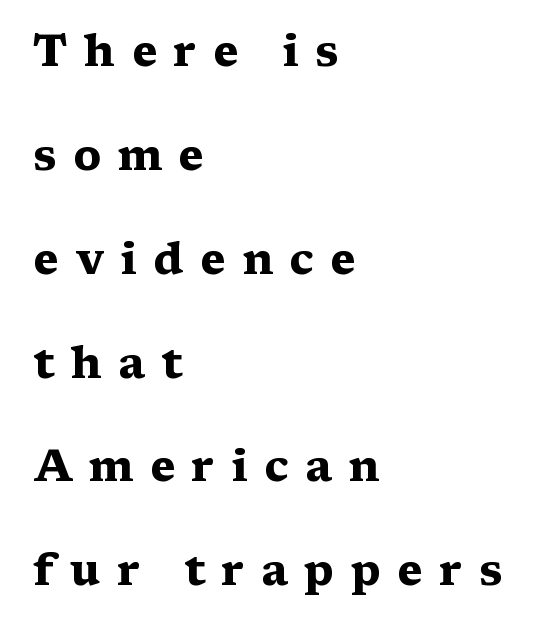
The glyphs are unaccompanied by any horizontal stroke below them. Stroke thickness is high; the sample reads as a true bold. The lettering stays uniformly vertical, giving the passage a roman look. The ragged edge is on the right, which tells us the setting is flush left.
